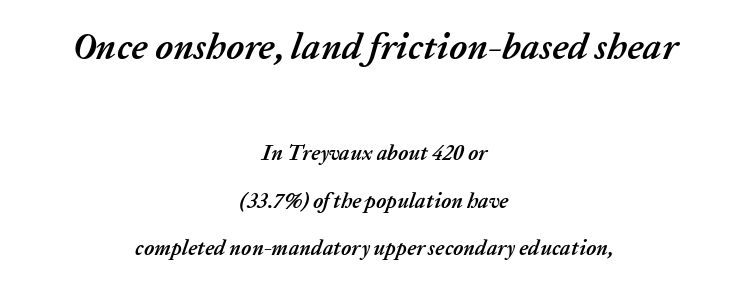
The area under the type is left untouched. How heavy is the stroke? Heavy — this is a bold. Notice the wide empty band between every row — that's loose leading. You could call the tracking neutral — neither tight nor loose.
